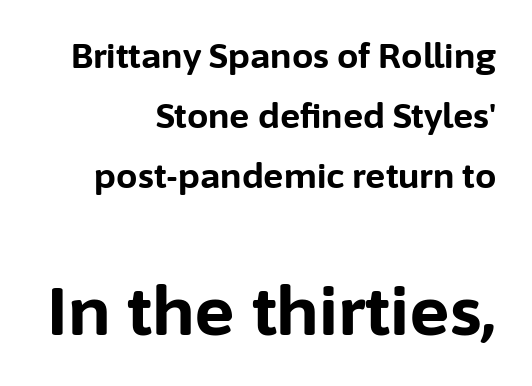
{"serif": "no", "italic": "no", "bold": "yes", "weight": "bold", "width": "normal", "stroke_contrast": "low", "x_height": "medium", "monospaced": "no", "underline": "no", "align": "right", "line_spacing_ratio": 1.77, "letter_spacing": "normal", "letter_spacing_em": 0.0, "larger_block": "second", "size_ratio": 2.0, "glyph_px": 68}
